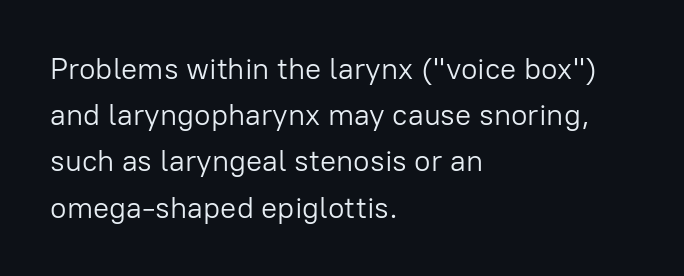
Q: Is the text bold? A: No.
Q: Is the text italic (slanted)? A: No, it is upright.
Q: Is the typeface a serif or a sans-serif typeface? A: Sans-serif.
Q: Is the text underlined? A: No.
Q: How is the paragraph aligned? A: Left-aligned.
Q: Is the spacing between letters normal or unusually wide? A: Normal.
Q: Is the spacing between lines tight, normal or loose? A: Normal.
Q: Width (condensed, normal, or wide)? A: Normal.
Q: Stroke contrast? A: Low.
Q: x-height? A: Medium.
Q: Monospaced? A: No.
